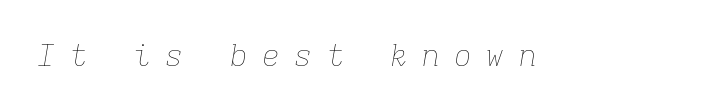
The face used here has a pronounced slope to its letters. The rendering uses typewriter-style spacing with identical character cells. The area under the type is left untouched. The passage shown has open, widely tracked lettering throughout.
